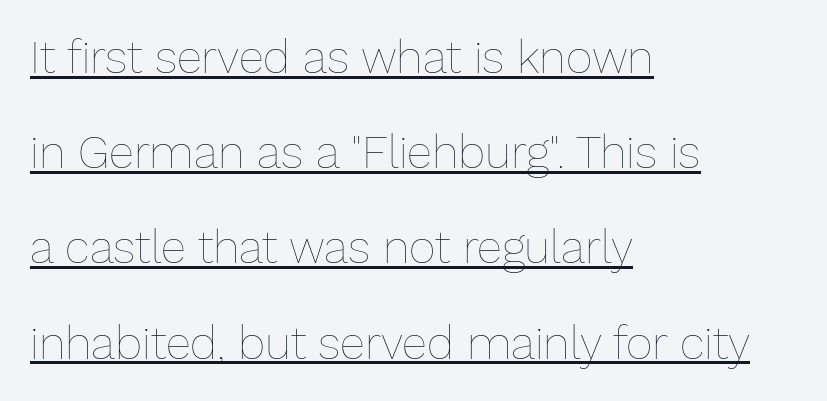
The image shows 46 px thin type, upright; set left-aligned, loose line spacing (2.07x), normal letter spacing, underlined; low stroke contrast and a medium x-height.
